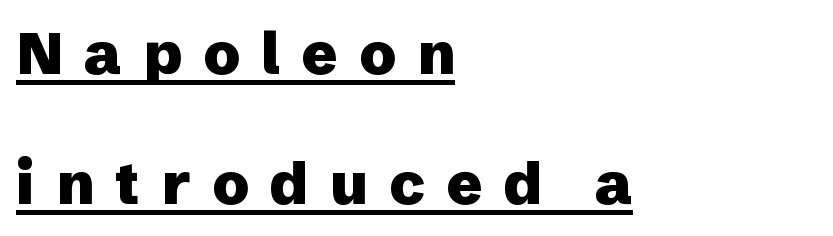
Does the leading feel generous? Absolutely, it's lavish. Underline: present. Does the copy run flush right? No — it runs flush left. The type sits square on the baseline with zero lean.
